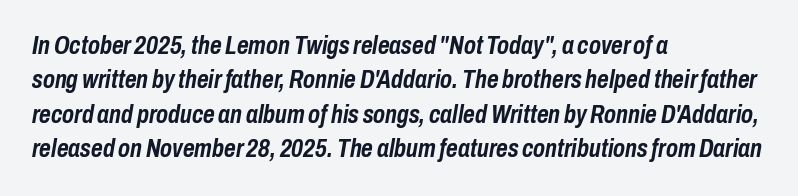
{"italic": "yes", "lean": "right", "slant_degrees": 10, "bold": "yes", "underline": "no", "align": "left", "line_spacing": "normal", "line_spacing_ratio": 1.38, "letter_spacing": "normal", "letter_spacing_em": 0.0, "glyph_px": 25}
